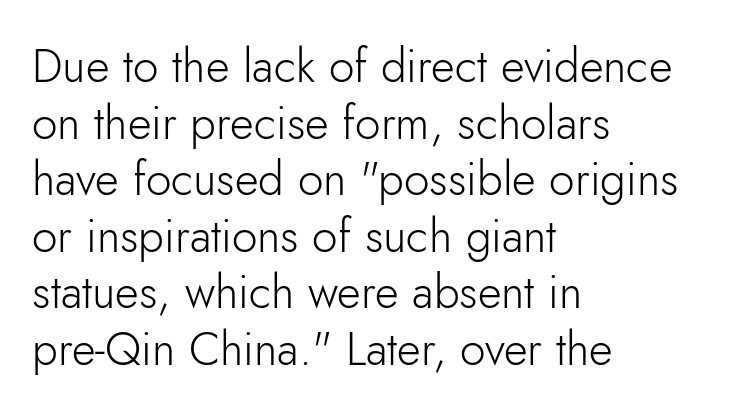
Q: Is the text bold? A: No.
Q: Is the text italic (slanted)? A: No, it is upright.
Q: Is the typeface a serif or a sans-serif typeface? A: Sans-serif.
Q: Is the text underlined? A: No.
Q: How is the paragraph aligned? A: Left-aligned.
Q: Is the spacing between letters normal or unusually wide? A: Normal.
Q: Width (condensed, normal, or wide)? A: Normal.
Q: Stroke contrast? A: Low.
Q: x-height? A: Small.
Q: Monospaced? A: No.
